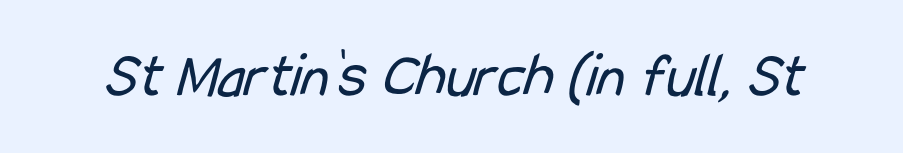
Q: Is the text bold? A: No.
Q: Is the typeface a serif or a sans-serif typeface? A: Sans-serif.
Q: Is the text underlined? A: No.
Q: Is the spacing between letters normal or unusually wide? A: Normal.
Q: Width (condensed, normal, or wide)? A: Condensed.
Q: Stroke contrast? A: Low.
Q: x-height? A: Medium.
Q: Monospaced? A: No.
